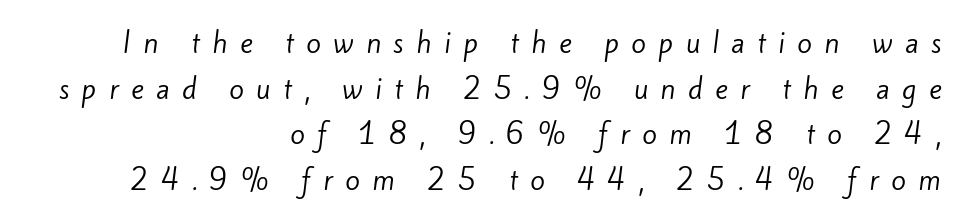
Q: Is the text bold? A: No.
Q: Is the text underlined? A: No.
Q: How is the paragraph aligned? A: Right-aligned.
Q: Is the spacing between letters normal or unusually wide? A: Unusually wide.
Q: Is the spacing between lines tight, normal or loose? A: Normal.
